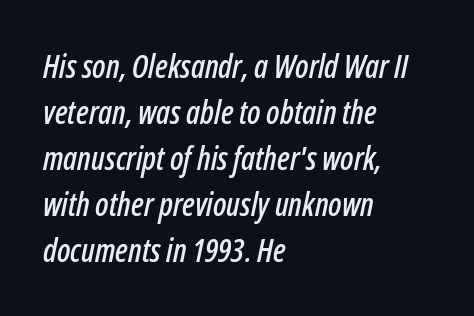
{"italic": "yes", "lean": "right", "slant_degrees": 12, "width": "condensed", "stroke_contrast": "low", "x_height": "medium", "monospaced": "no", "underline": "no", "align": "left", "line_spacing": "normal", "line_spacing_ratio": 1.44, "letter_spacing": "normal", "letter_spacing_em": 0.0, "glyph_px": 32}
